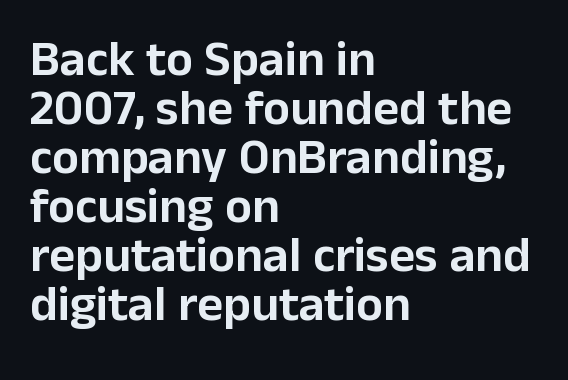
The image shows 50 px sans-serif type, upright; set left-aligned, tight line spacing (0.98x), normal letter spacing, not underlined; low stroke contrast and a medium x-height.
